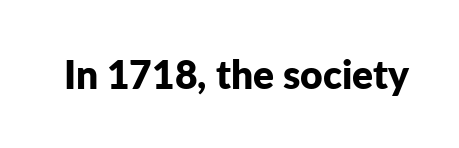
The face used here is rendered with its standard letterfit. Only glyphs here, with clear space below each row. Is this a fixed-width face? No — the glyphs have proportional, varying widths. Ordinary non-slanted type is in use. Thick stems and heavy bowls — unmistakably bold. The type family on display is of the sans-serif kind.
